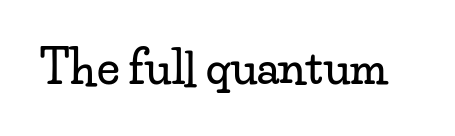
The image shows 45 px wide serif type, upright; set normal letter spacing, not underlined; low stroke contrast and a small x-height.
